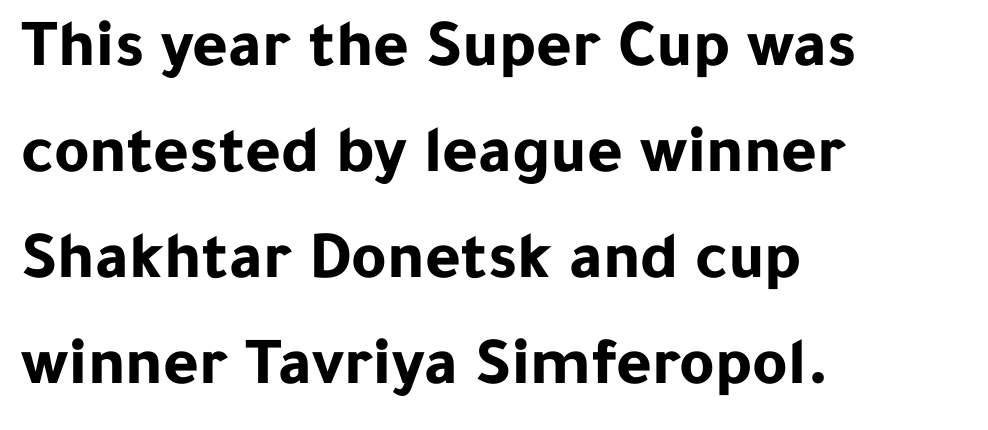
The image shows 68 px bold sans-serif type, upright; set left-aligned, normal line spacing (1.56x), normal letter spacing, not underlined; low stroke contrast and a medium x-height.
